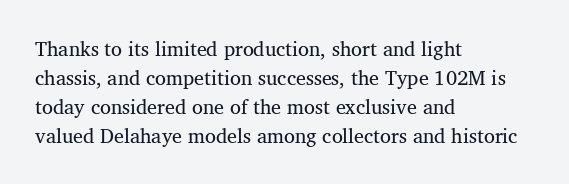
Beneath every word, the page is bare. Stems here are at most as thick as an everyday book face. When letters stand straight like this, we call the style roman or upright. This rendering leaves character spacing at its baseline value. The rendering uses a moderate line-height, typical for paragraphs.
